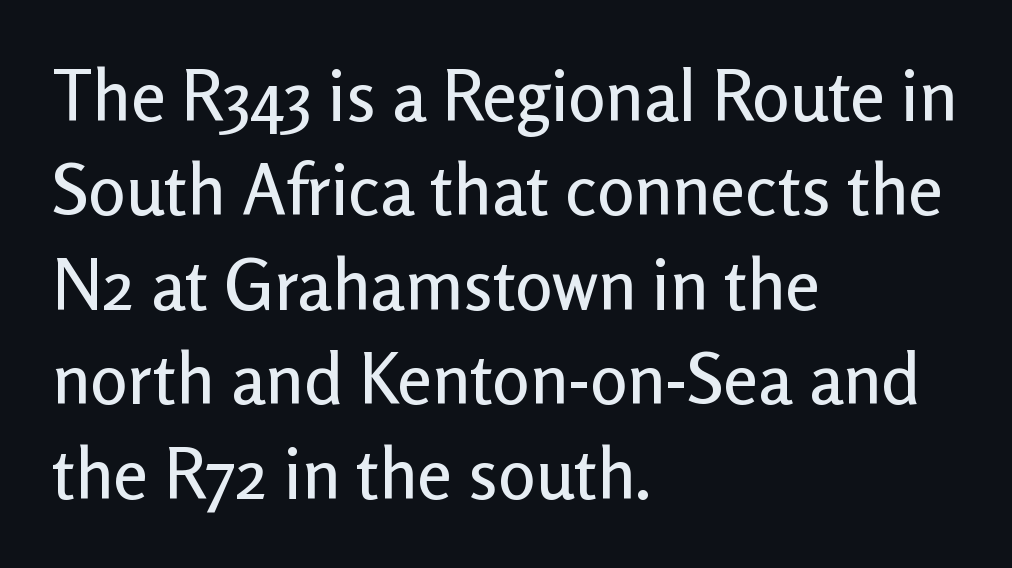
{"serif": "no", "italic": "no", "width": "normal", "stroke_contrast": "low", "x_height": "medium", "monospaced": "no", "underline": "no", "align": "left", "line_spacing": "normal", "line_spacing_ratio": 1.35, "letter_spacing": "normal", "letter_spacing_em": 0.0, "glyph_px": 70}
